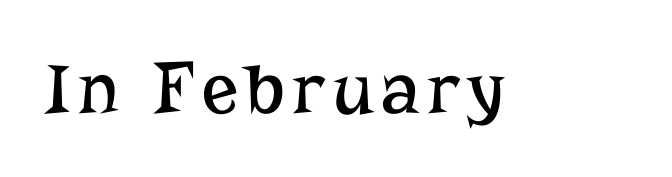
Q: Is the text bold? A: No.
Q: Is the text italic (slanted)? A: No, it is upright.
Q: Is the typeface a serif or a sans-serif typeface? A: Serif.
Q: Is the text underlined? A: No.
Q: Width (condensed, normal, or wide)? A: Normal.
Q: Stroke contrast? A: Low.
Q: x-height? A: Medium.
Q: Monospaced? A: No.
